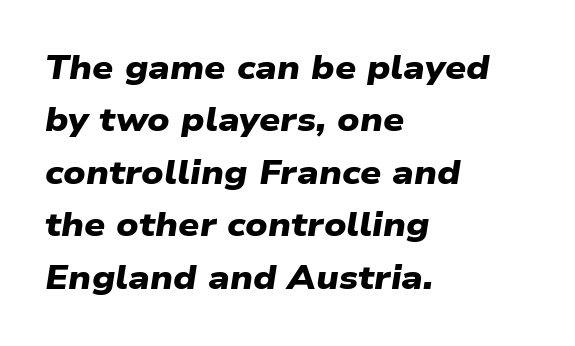
{"serif": "no", "bold": "yes", "weight": "heavy", "width": "wide", "stroke_contrast": "low", "x_height": "medium", "monospaced": "no", "underline": "no", "align": "left", "line_spacing": "normal", "line_spacing_ratio": 1.59, "letter_spacing": "normal", "letter_spacing_em": 0.0, "glyph_px": 33}
